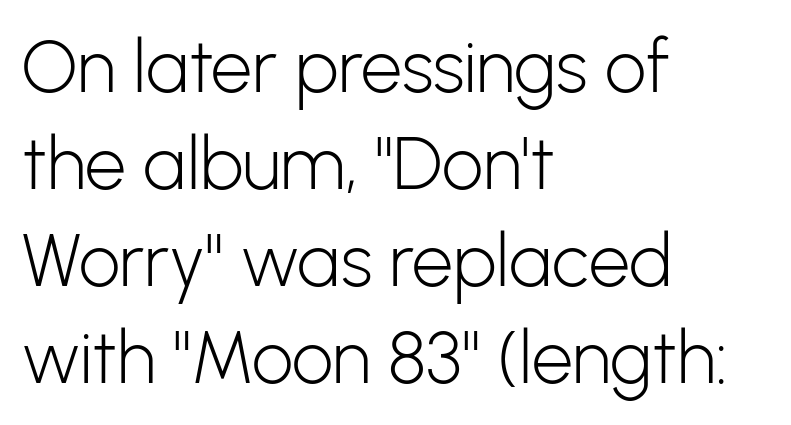
Lines of text with bare space underneath. Caption: face not bold, strokes unweighted. The ragged edge is on the right, which tells us the setting is flush left. This is the regular roman posture of the typeface. The passage shown stacks its lines at a standard gap.
